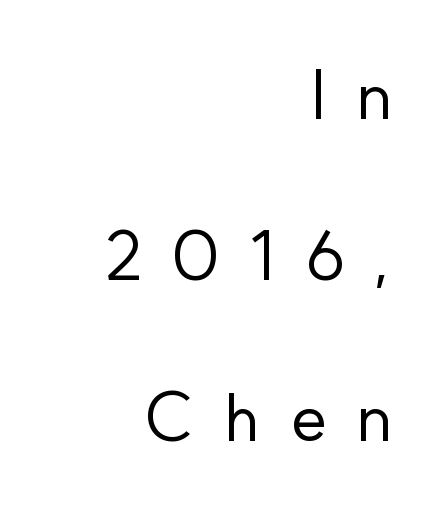
{"serif": "no", "italic": "no", "bold": "no", "weight": "regular", "width": "normal", "stroke_contrast": "low", "x_height": "small", "monospaced": "no", "underline": "no", "align": "right", "line_spacing": "loose", "line_spacing_ratio": 2.33, "letter_spacing": "wide", "letter_spacing_em": 0.42, "glyph_px": 69}
